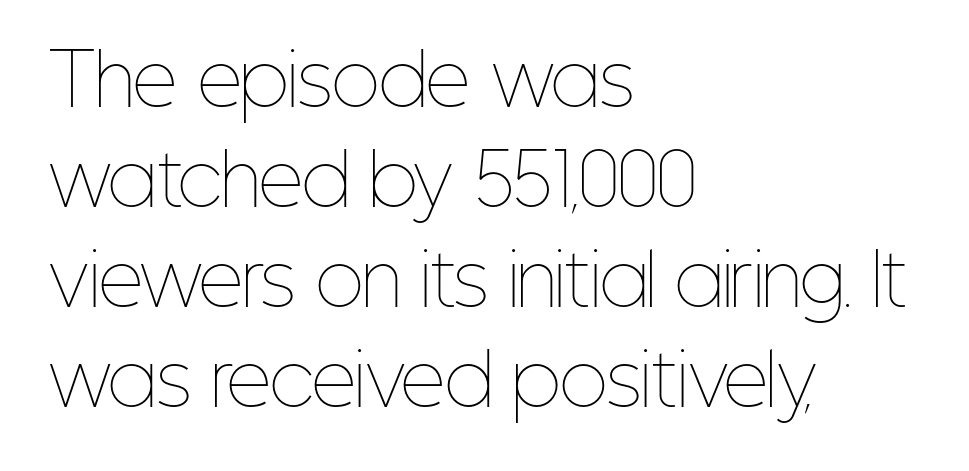
The zone under the glyphs is completely vacant. Between one letter and the next there's only the usual sliver of space. On a weight scale, this lands at 450 or below. Each new line begins a customary step beneath the previous one. This sample uses an upright cut, with every glyph sitting square on the baseline.
